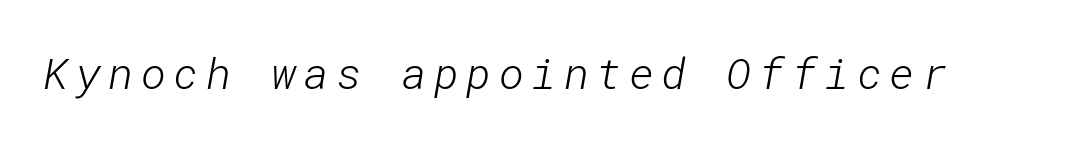
{"serif": "no", "bold": "no", "weight": "light", "width": "normal", "stroke_contrast": "low", "x_height": "medium", "underline": "no", "glyph_px": 43}
